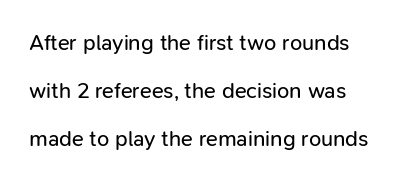
{"italic": "no", "bold": "no", "underline": "no", "line_spacing": "loose", "line_spacing_ratio": 2.19, "letter_spacing": "normal", "letter_spacing_em": 0.0, "glyph_px": 22}
